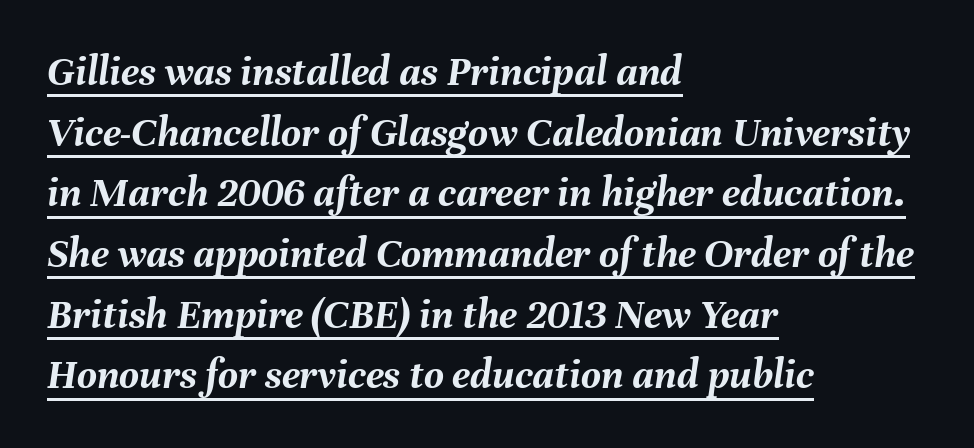
The image shows 43 px semibold type, italic (leaning right); set left-aligned, normal line spacing (1.41x), normal letter spacing, underlined; medium stroke contrast and a medium x-height.
